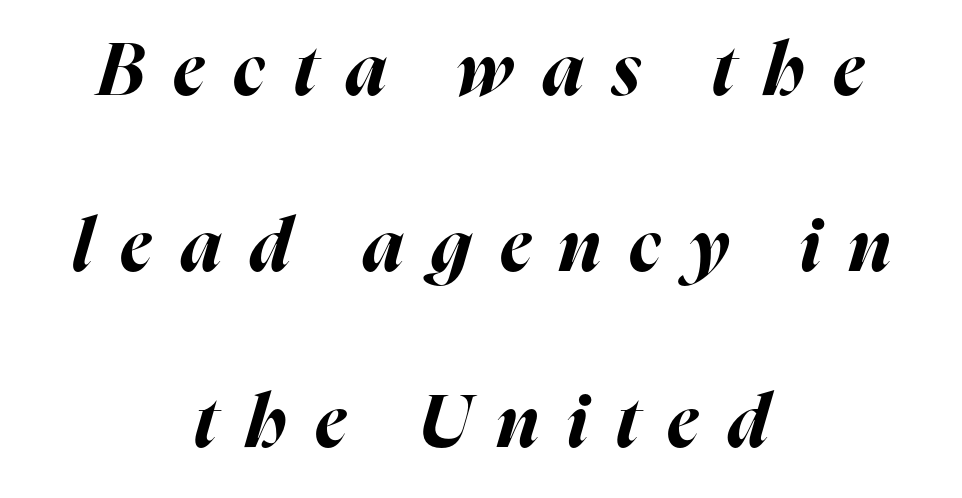
{"italic": "yes", "lean": "right", "slant_degrees": 16, "bold": "yes", "weight": "bold", "width": "normal", "stroke_contrast": "high", "x_height": "medium", "monospaced": "no", "underline": "no", "align": "center", "line_spacing": "loose", "line_spacing_ratio": 2.41, "letter_spacing": "wide", "letter_spacing_em": 0.39, "glyph_px": 73}
